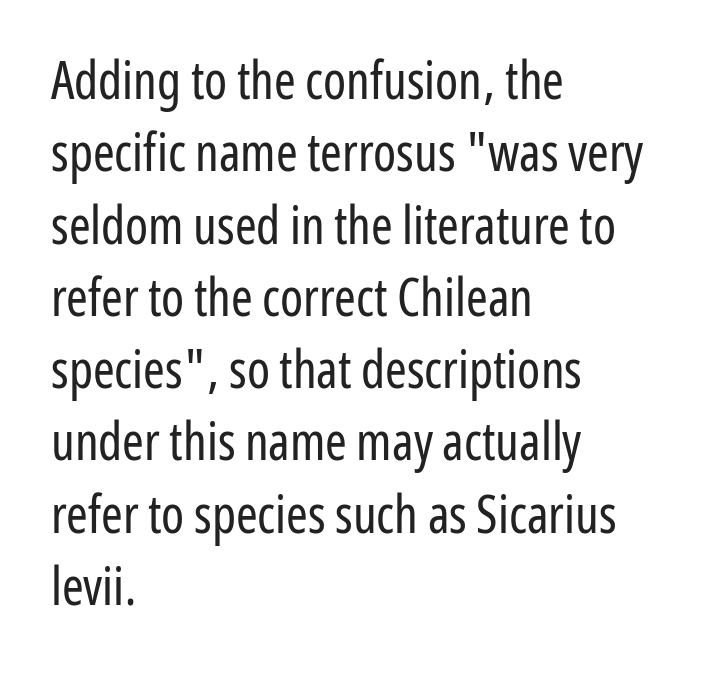
Q: Is the text bold? A: No.
Q: Is the text italic (slanted)? A: No, it is upright.
Q: Is the typeface a serif or a sans-serif typeface? A: Sans-serif.
Q: Is the text underlined? A: No.
Q: How is the paragraph aligned? A: Left-aligned.
Q: Is the spacing between letters normal or unusually wide? A: Normal.
Q: Is the spacing between lines tight, normal or loose? A: Normal.
Q: Width (condensed, normal, or wide)? A: Condensed.
Q: Stroke contrast? A: Low.
Q: x-height? A: Medium.
Q: Monospaced? A: No.
